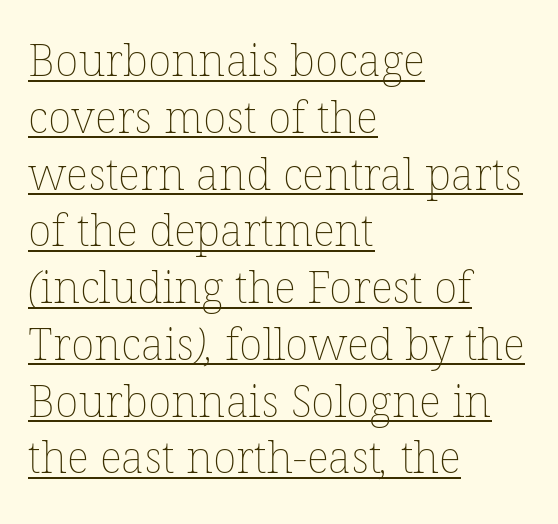
This reads as an unemphasized weight, regular at the heaviest. Normally led — the rows are evenly, conventionally spaced. Emphasis is given by a line drawn under the lettering. Caption: multi-line text, flush left, ragged right. Words appear dense and cohesive because spacing is normal.
